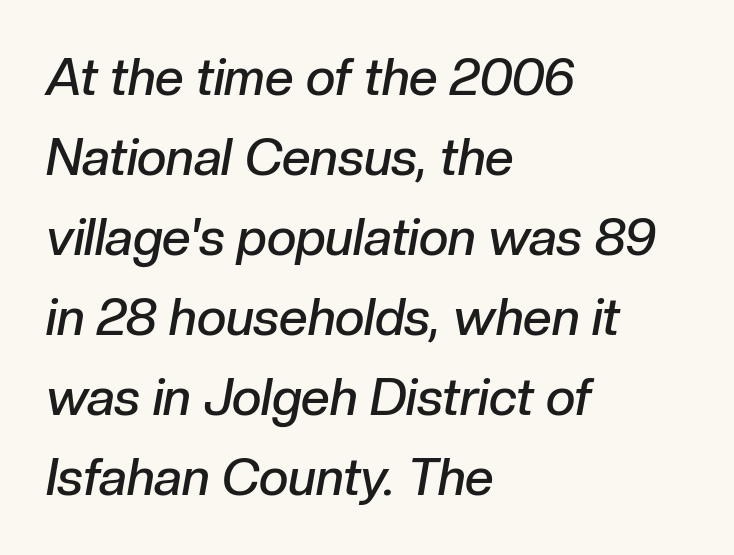
Q: Is the text bold? A: Semi-bold.
Q: Is the text italic (slanted)? A: Yes, it leans right by about 10 degrees.
Q: Is the text underlined? A: No.
Q: How is the paragraph aligned? A: Left-aligned.
Q: Is the spacing between letters normal or unusually wide? A: Normal.
Q: Is the spacing between lines tight, normal or loose? A: Normal.
Q: Width (condensed, normal, or wide)? A: Normal.
Q: Stroke contrast? A: Low.
Q: x-height? A: Medium.
Q: Monospaced? A: No.
